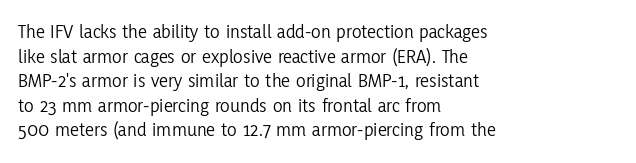
Q: Is the text bold? A: No.
Q: Is the text italic (slanted)? A: No, it is upright.
Q: Is the text underlined? A: No.
Q: How is the paragraph aligned? A: Left-aligned.
Q: Is the spacing between letters normal or unusually wide? A: Normal.
